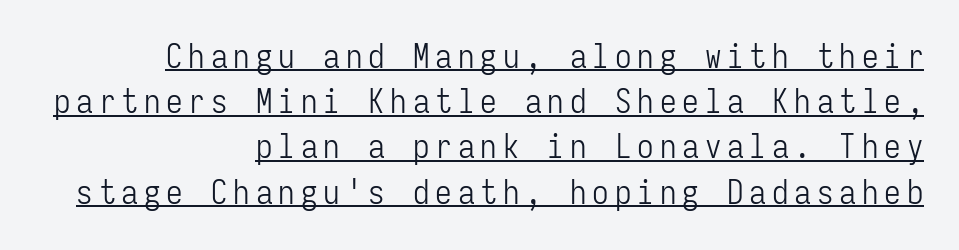
The image shows 33 px light, condensed sans-serif type, upright, monospaced; set right-aligned, normal line spacing (1.37x), underlined; low stroke contrast and a medium x-height.
